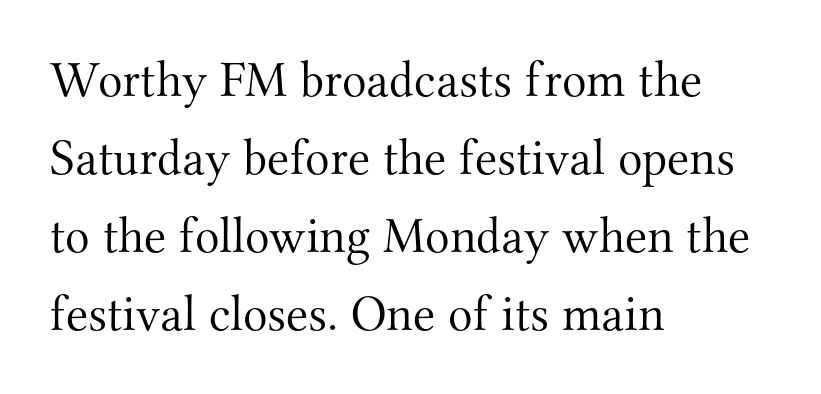
Q: Is the text bold? A: No.
Q: Is the text italic (slanted)? A: No, it is upright.
Q: Is the typeface a serif or a sans-serif typeface? A: Serif.
Q: Is the text underlined? A: No.
Q: How is the paragraph aligned? A: Left-aligned.
Q: Is the spacing between letters normal or unusually wide? A: Normal.
Q: Is the spacing between lines tight, normal or loose? A: Normal.
Q: Width (condensed, normal, or wide)? A: Normal.
Q: Stroke contrast? A: Medium.
Q: x-height? A: Small.
Q: Monospaced? A: No.
